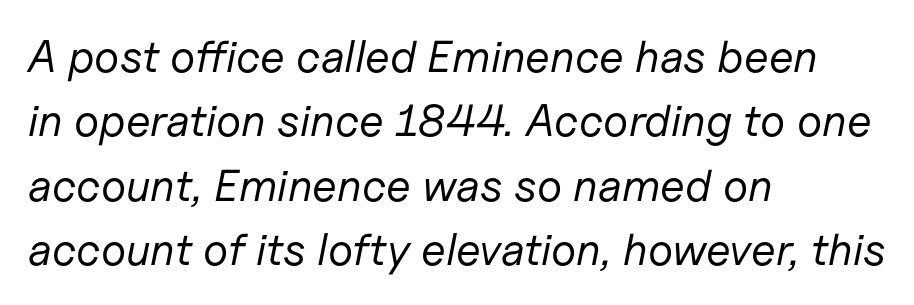
{"italic": "yes", "lean": "right", "slant_degrees": 11, "bold": "no", "weight": "regular", "width": "normal", "stroke_contrast": "low", "x_height": "medium", "monospaced": "no", "underline": "no", "align": "left", "line_spacing": "normal", "line_spacing_ratio": 1.43, "letter_spacing": "normal", "letter_spacing_em": 0.0, "glyph_px": 45}
